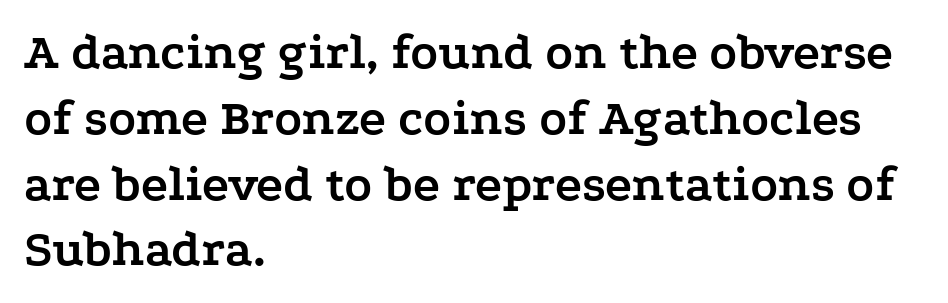
The image shows 51 px semibold, wide serif type, upright; set left-aligned, normal line spacing (1.29x), normal letter spacing, not underlined; low stroke contrast and a medium x-height.
